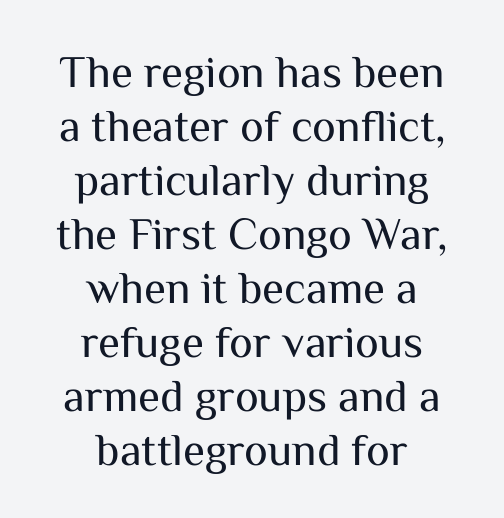
Q: Is the text bold? A: No.
Q: Is the text italic (slanted)? A: No, it is upright.
Q: Is the typeface a serif or a sans-serif typeface? A: Sans-serif.
Q: Is the text underlined? A: No.
Q: How is the paragraph aligned? A: Centered.
Q: Is the spacing between letters normal or unusually wide? A: Normal.
Q: Width (condensed, normal, or wide)? A: Normal.
Q: Stroke contrast? A: Medium.
Q: x-height? A: Medium.
Q: Monospaced? A: No.
